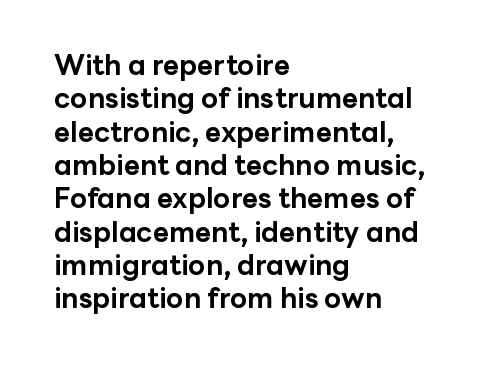
A typesetter would mark this as roman, not italic. The space beneath each line is pristine and unruled. The setting favours the left margin, as ordinary paragraphs usually do. The letterforms sit shoulder to shoulder at normal distance. The letters carry no serifs — their stems end cleanly without finishing strokes. Proportional: the letters do not fall into vertical columns.
